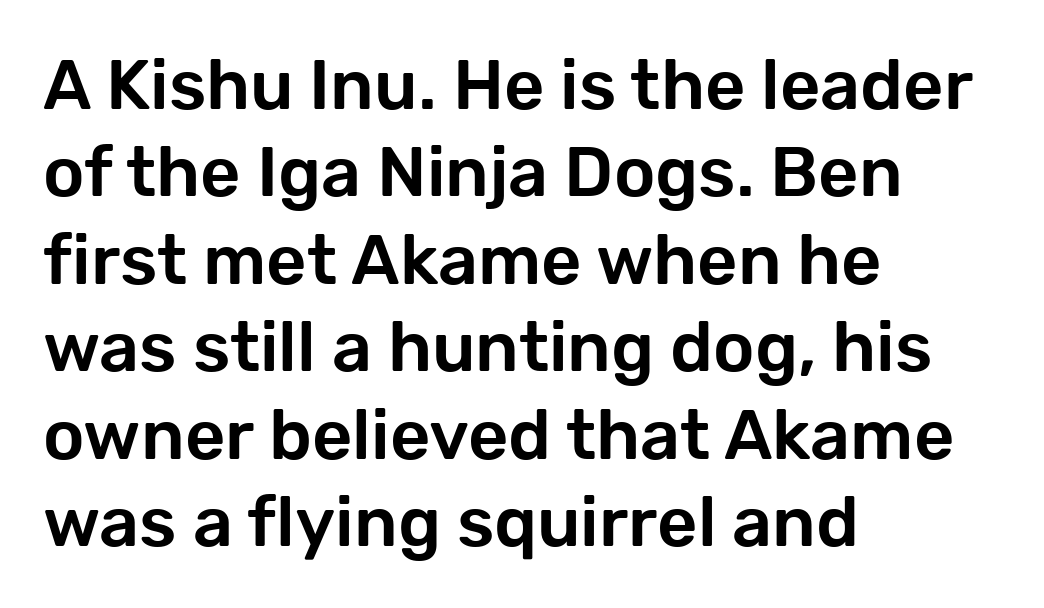
This rendering employs a face without finishing strokes, i.e., a sans-serif. This sample has the flowing, uneven cadence of proportional lettering. Notice how the passage keeps a crisp vertical edge on the left only. The face used here is rendered with its standard letterfit. Just letters on the line, the space beneath them empty. The axis of the letterforms is exactly vertical.
